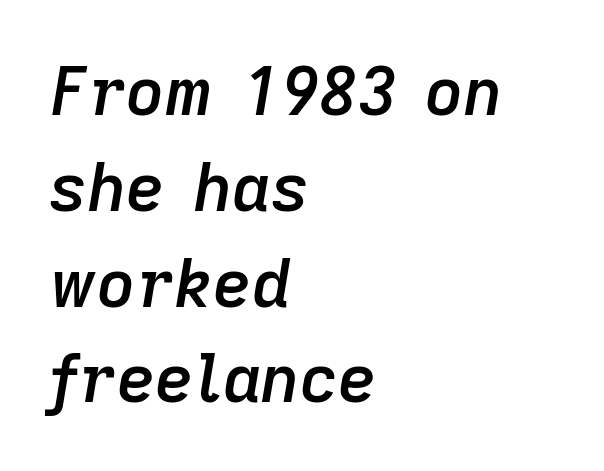
The image shows 67 px semibold type, italic (leaning right); set left-aligned, normal line spacing (1.43x), normal letter spacing, not underlined; low stroke contrast and a medium x-height.
